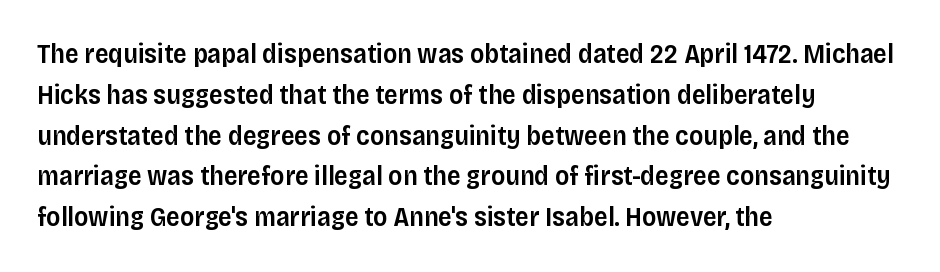
{"italic": "no", "bold": "semi", "underline": "no", "align": "left", "line_spacing": "normal", "line_spacing_ratio": 1.51, "letter_spacing": "normal", "letter_spacing_em": 0.0, "glyph_px": 27}
